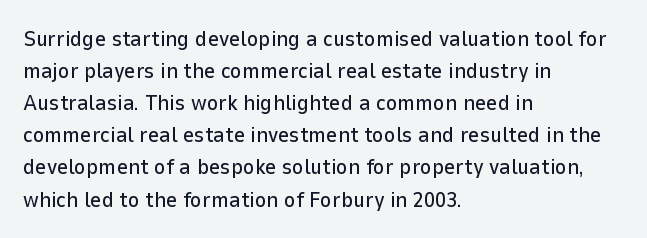
{"italic": "no", "underline": "no", "align": "left", "line_spacing": "normal", "line_spacing_ratio": 1.46, "letter_spacing": "normal", "letter_spacing_em": 0.0, "glyph_px": 22}
